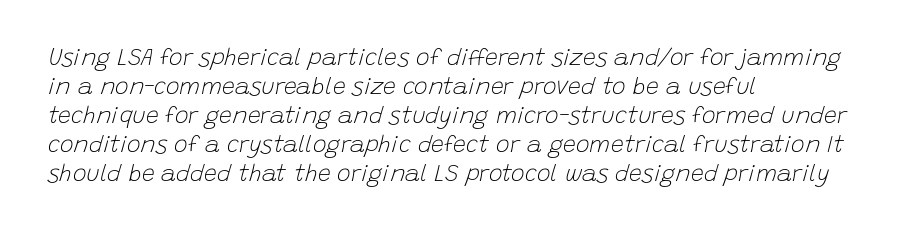
Q: Is the text bold? A: No.
Q: Is the text italic (slanted)? A: Yes, it leans right by about 15 degrees.
Q: Is the text underlined? A: No.
Q: How is the paragraph aligned? A: Left-aligned.
Q: Is the spacing between letters normal or unusually wide? A: Normal.
Q: Is the spacing between lines tight, normal or loose? A: Normal.
